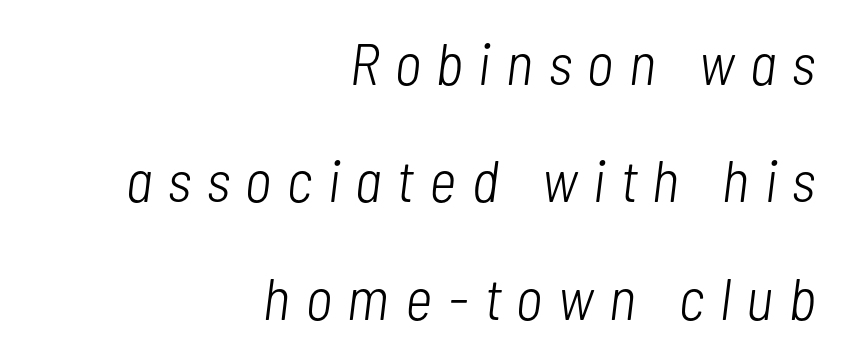
The image shows 59 px light, condensed type, italic (leaning right); set right-aligned, loose line spacing (1.99x), unusually wide letter spacing (+0.27 em), not underlined; low stroke contrast and a medium x-height.
